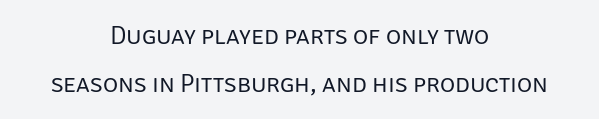
The image shows 26 px text type, upright; set centered, line spacing 1.83x, normal letter spacing, not underlined.
